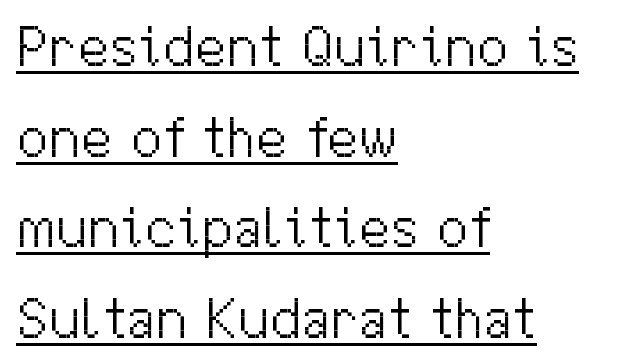
Q: Is the text bold? A: No.
Q: Is the text italic (slanted)? A: No, it is upright.
Q: Is the typeface a serif or a sans-serif typeface? A: Sans-serif.
Q: Is the text underlined? A: Yes.
Q: How is the paragraph aligned? A: Left-aligned.
Q: Is the spacing between letters normal or unusually wide? A: Normal.
Q: Is the spacing between lines tight, normal or loose? A: Normal.
Q: Width (condensed, normal, or wide)? A: Normal.
Q: Stroke contrast? A: Medium.
Q: x-height? A: Medium.
Q: Monospaced? A: No.
